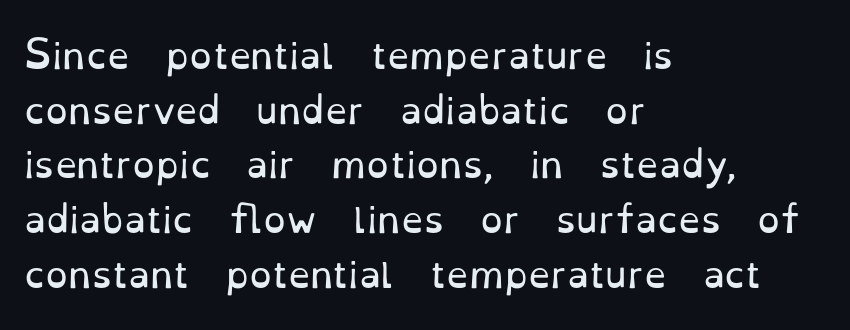
Q: Is the text bold? A: No.
Q: Is the text italic (slanted)? A: No, it is upright.
Q: Is the typeface a serif or a sans-serif typeface? A: Sans-serif.
Q: Is the text underlined? A: No.
Q: How is the paragraph aligned? A: Left-aligned.
Q: Is the spacing between letters normal or unusually wide? A: Normal.
Q: Is the spacing between lines tight, normal or loose? A: Normal.
Q: Width (condensed, normal, or wide)? A: Normal.
Q: Stroke contrast? A: Low.
Q: x-height? A: Small.
Q: Monospaced? A: No.
